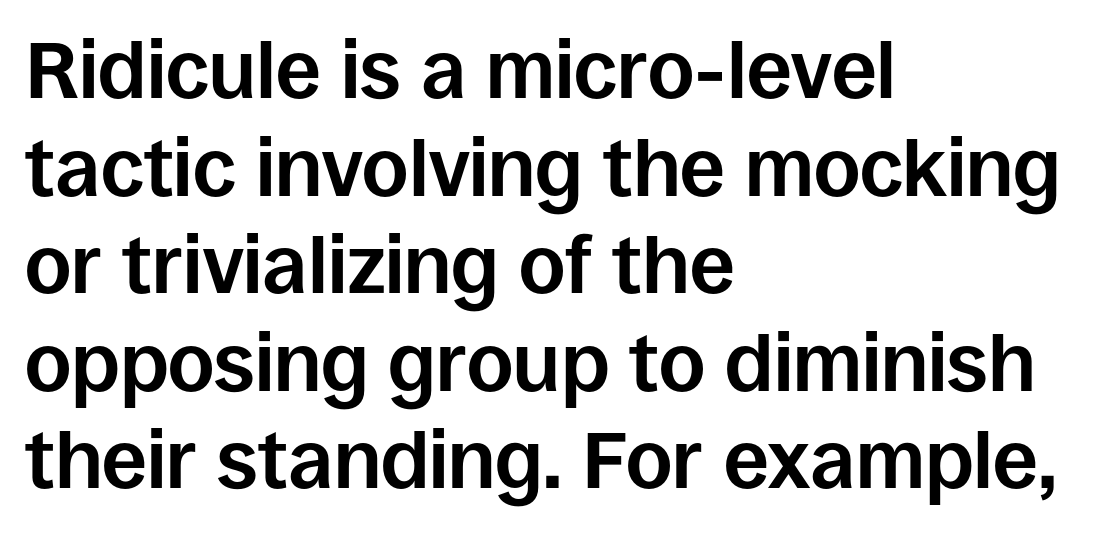
Q: Is the text bold? A: Yes.
Q: Is the text italic (slanted)? A: No, it is upright.
Q: Is the typeface a serif or a sans-serif typeface? A: Sans-serif.
Q: Is the text underlined? A: No.
Q: How is the paragraph aligned? A: Left-aligned.
Q: Is the spacing between letters normal or unusually wide? A: Normal.
Q: Width (condensed, normal, or wide)? A: Normal.
Q: Stroke contrast? A: Low.
Q: x-height? A: Large.
Q: Monospaced? A: No.
